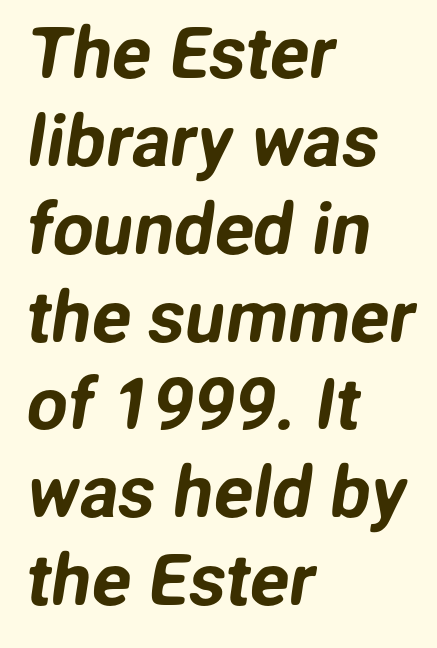
{"serif": "no", "width": "normal", "stroke_contrast": "low", "x_height": "medium", "monospaced": "no", "underline": "no", "align": "left", "line_spacing_ratio": 1.22, "letter_spacing": "normal", "letter_spacing_em": 0.0, "glyph_px": 72}
